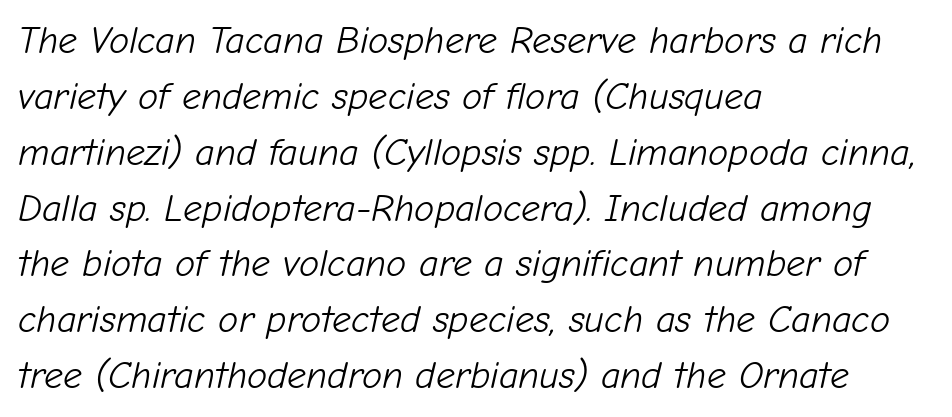
Q: Is the text bold? A: No.
Q: Is the text italic (slanted)? A: Yes, it leans right by about 12 degrees.
Q: Is the text underlined? A: No.
Q: How is the paragraph aligned? A: Left-aligned.
Q: Is the spacing between letters normal or unusually wide? A: Normal.
Q: Is the spacing between lines tight, normal or loose? A: Normal.
Q: Width (condensed, normal, or wide)? A: Normal.
Q: Stroke contrast? A: Low.
Q: x-height? A: Medium.
Q: Monospaced? A: No.
